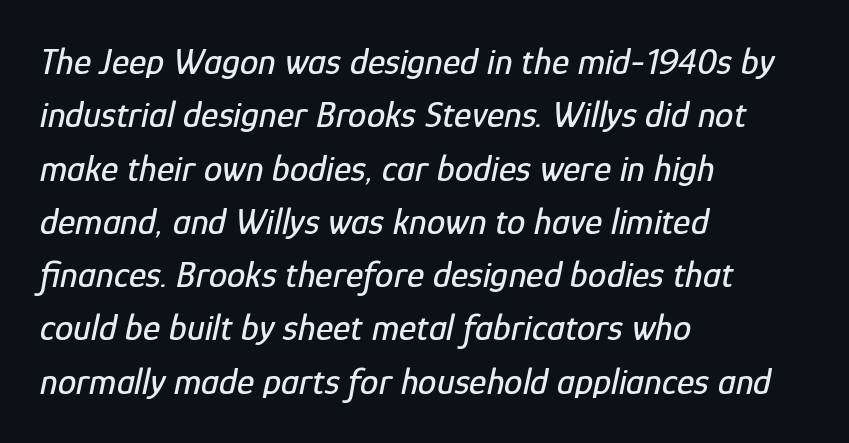
Q: Is the text italic (slanted)? A: Yes, it leans right by about 12 degrees.
Q: Is the text underlined? A: No.
Q: How is the paragraph aligned? A: Left-aligned.
Q: Is the spacing between letters normal or unusually wide? A: Normal.
Q: Is the spacing between lines tight, normal or loose? A: Normal.
Q: Width (condensed, normal, or wide)? A: Condensed.
Q: Stroke contrast? A: Low.
Q: x-height? A: Medium.
Q: Monospaced? A: No.
